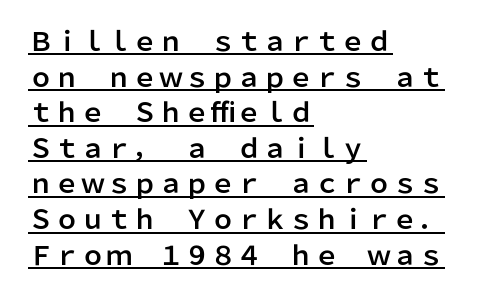
Q: Is the text italic (slanted)? A: No, it is upright.
Q: Is the text underlined? A: Yes.
Q: How is the paragraph aligned? A: Left-aligned.
Q: Is the spacing between letters normal or unusually wide? A: Normal.
Q: Is the spacing between lines tight, normal or loose? A: Normal.
